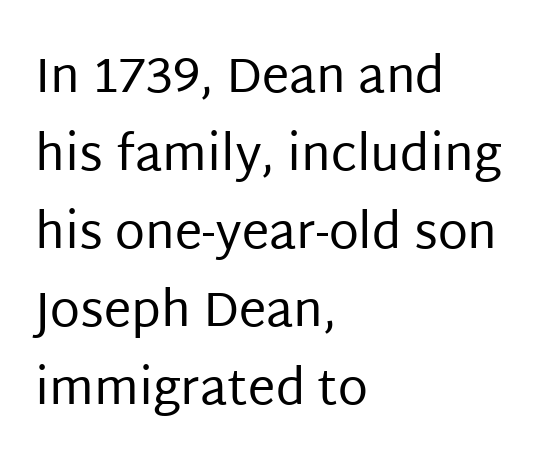
The image shows 49 px regular-weight sans-serif type, upright; set left-aligned, normal line spacing (1.59x), normal letter spacing, not underlined; low stroke contrast and a large x-height.
